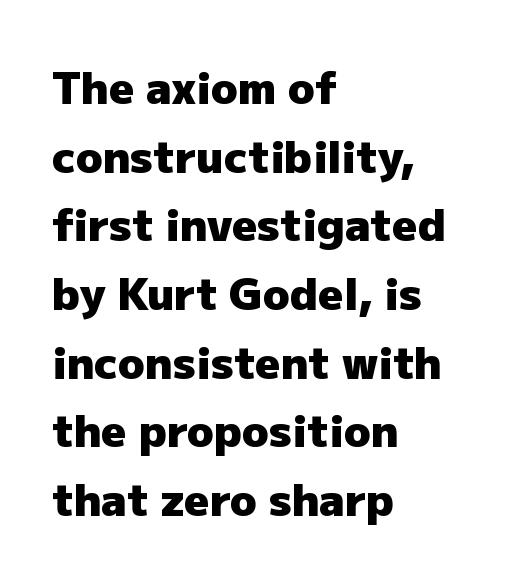
{"serif": "no", "italic": "no", "bold": "yes", "weight": "heavy", "width": "normal", "stroke_contrast": "low", "x_height": "medium", "monospaced": "no", "underline": "no", "align": "left", "line_spacing": "normal", "line_spacing_ratio": 1.56, "letter_spacing": "normal", "letter_spacing_em": 0.0, "glyph_px": 44}
